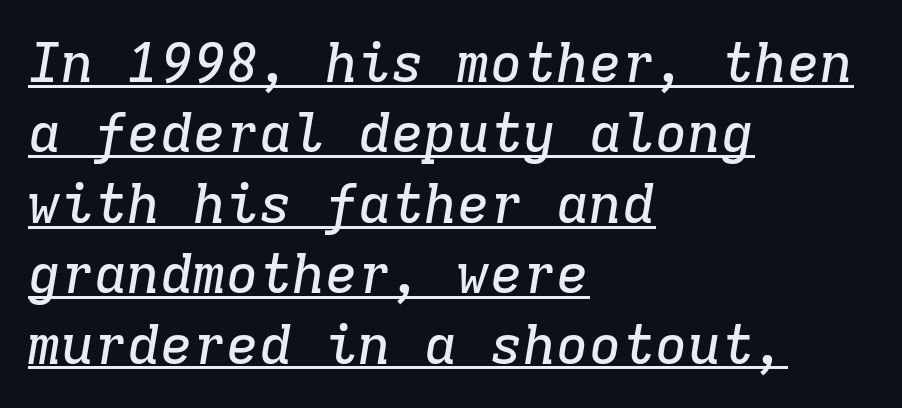
This is oblique type, the kind used for emphasis or titles. Standard letterfit; no display-style spreading of the glyphs. The glyphs in this specimen are seriffed. The block of text has a typical density, with ordinary space between rows.
